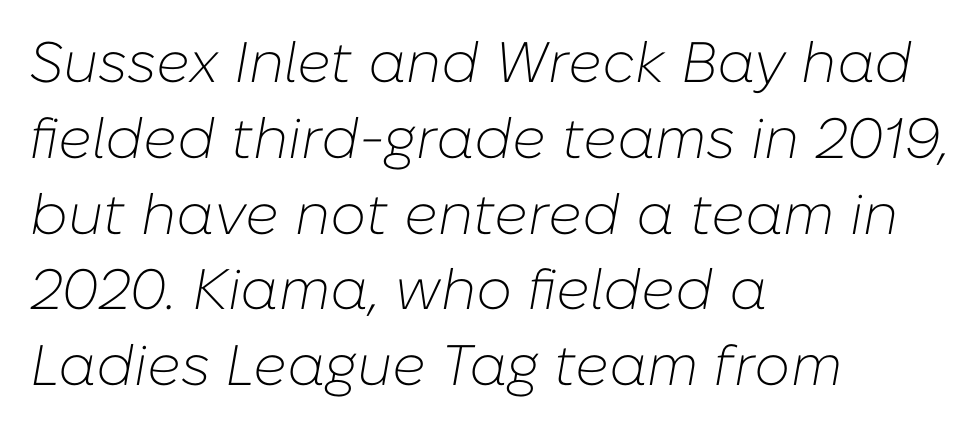
{"italic": "yes", "lean": "right", "slant_degrees": 10, "bold": "no", "weight": "light", "width": "normal", "stroke_contrast": "low", "x_height": "medium", "monospaced": "no", "underline": "no", "align": "left", "line_spacing": "normal", "line_spacing_ratio": 1.33, "letter_spacing": "normal", "letter_spacing_em": 0.0, "glyph_px": 57}
